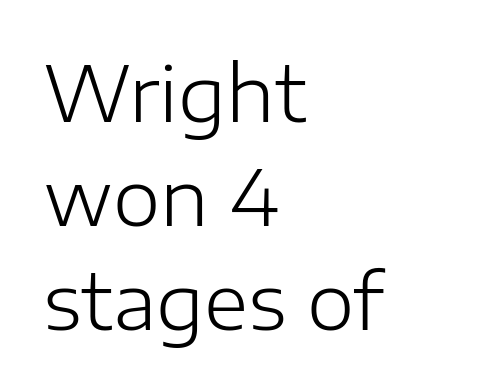
Q: Is the text bold? A: No.
Q: Is the text italic (slanted)? A: No, it is upright.
Q: Is the typeface a serif or a sans-serif typeface? A: Sans-serif.
Q: Is the text underlined? A: No.
Q: How is the paragraph aligned? A: Left-aligned.
Q: Is the spacing between letters normal or unusually wide? A: Normal.
Q: Is the spacing between lines tight, normal or loose? A: Normal.
Q: Width (condensed, normal, or wide)? A: Normal.
Q: Stroke contrast? A: Low.
Q: x-height? A: Medium.
Q: Monospaced? A: No.
